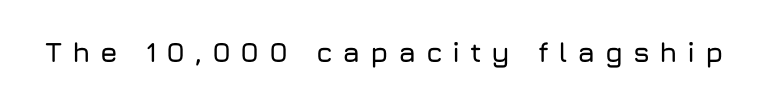
The image shows 28 px sans-serif type, upright; set unusually wide letter spacing (+0.34 em), not underlined; low stroke contrast and a medium x-height.
